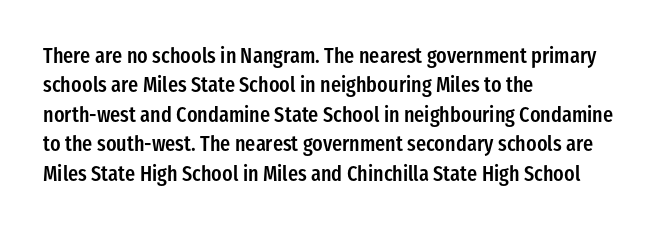
The image shows 21 px text type, upright; set left-aligned, normal line spacing (1.4x), normal letter spacing, not underlined.
